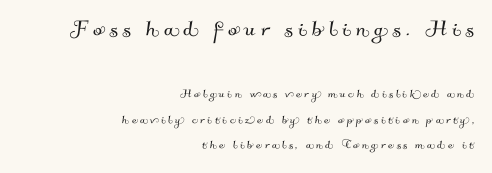
The image shows 27 px text type; set right-aligned, line spacing 1.81x, not underlined; the first (top) block is 1.93x larger.
